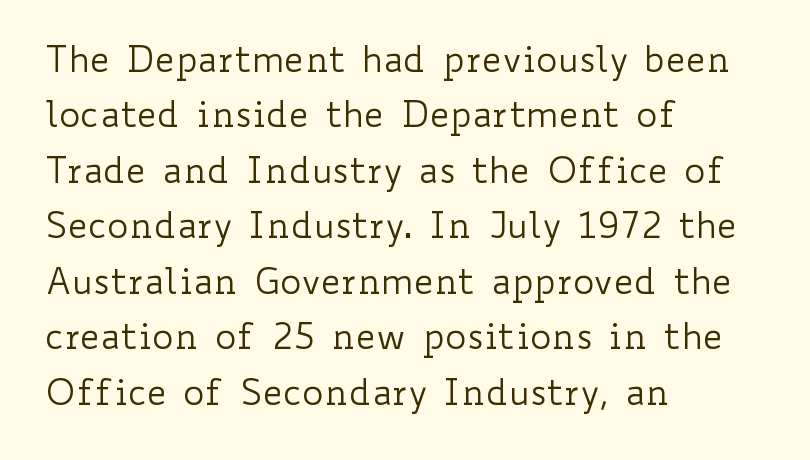
{"italic": "no", "bold": "no", "weight": "regular", "width": "wide", "stroke_contrast": "low", "x_height": "small", "monospaced": "no", "underline": "no", "align": "left", "line_spacing": "normal", "line_spacing_ratio": 1.54, "letter_spacing": "normal", "letter_spacing_em": 0.0, "glyph_px": 36}
